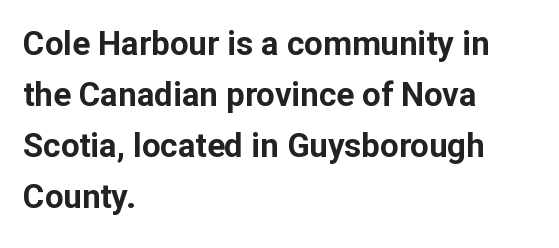
Q: Is the text bold? A: Yes.
Q: Is the text italic (slanted)? A: No, it is upright.
Q: Is the typeface a serif or a sans-serif typeface? A: Sans-serif.
Q: Is the text underlined? A: No.
Q: How is the paragraph aligned? A: Left-aligned.
Q: Is the spacing between letters normal or unusually wide? A: Normal.
Q: Is the spacing between lines tight, normal or loose? A: Normal.
Q: Width (condensed, normal, or wide)? A: Normal.
Q: Stroke contrast? A: Low.
Q: x-height? A: Medium.
Q: Monospaced? A: No.
